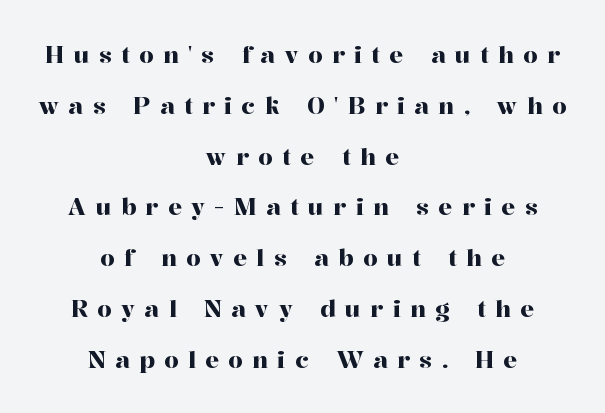
{"italic": "no", "underline": "no", "align": "center", "line_spacing": "loose", "line_spacing_ratio": 2.21, "letter_spacing": "wide", "letter_spacing_em": 0.41, "glyph_px": 23}
